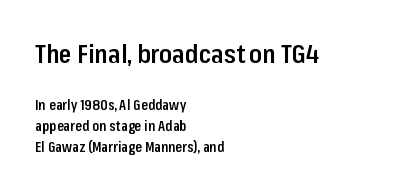
{"italic": "no", "bold": "semi", "underline": "no", "align": "left", "line_spacing": "normal", "line_spacing_ratio": 1.5, "letter_spacing": "normal", "letter_spacing_em": 0.0, "larger_block": "first", "size_ratio": 1.86, "glyph_px": 26}
